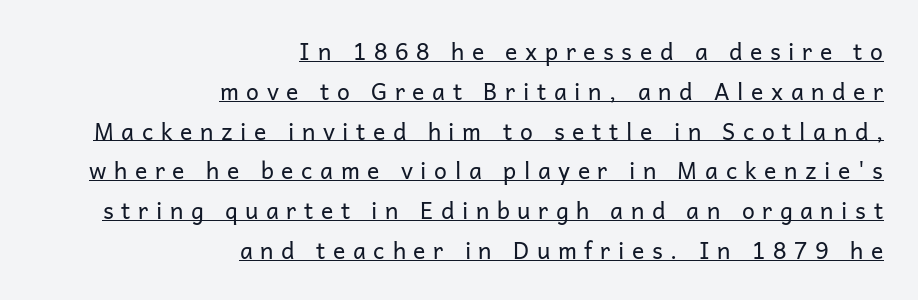
{"italic": "no", "bold": "no", "underline": "yes", "align": "right", "line_spacing_ratio": 1.73, "letter_spacing": "wide", "letter_spacing_em": 0.33, "glyph_px": 23}
